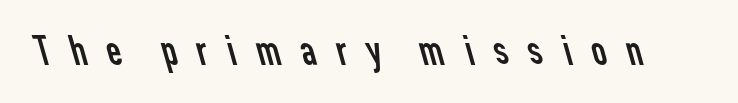
{"serif": "no", "bold": "no", "weight": "regular", "width": "normal", "stroke_contrast": "low", "x_height": "medium", "monospaced": "no", "underline": "no", "letter_spacing": "wide", "letter_spacing_em": 0.36, "glyph_px": 42}
